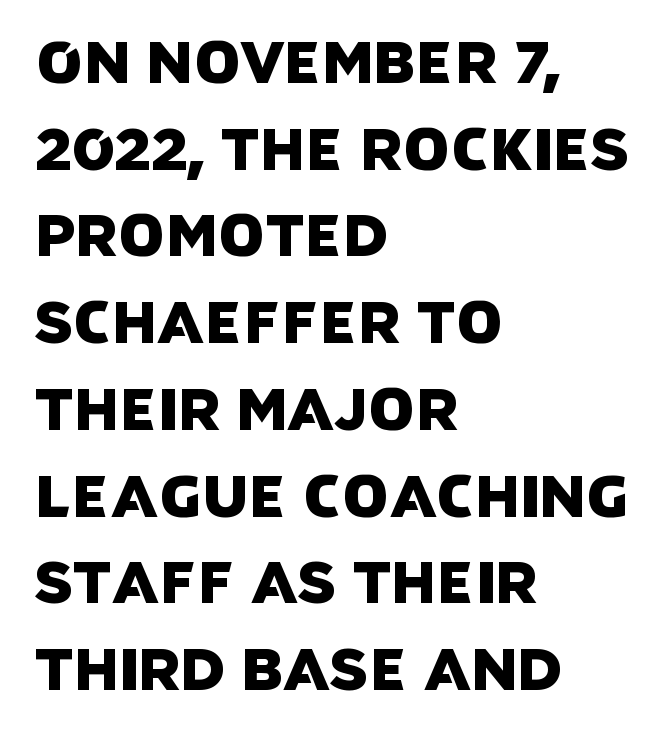
Q: Is the typeface a serif or a sans-serif typeface? A: Sans-serif.
Q: Is the text underlined? A: No.
Q: How is the paragraph aligned? A: Left-aligned.
Q: Is the spacing between letters normal or unusually wide? A: Normal.
Q: Is the spacing between lines tight, normal or loose? A: Normal.
Q: Width (condensed, normal, or wide)? A: Normal.
Q: Stroke contrast? A: Low.
Q: x-height? A: Large.
Q: Monospaced? A: No.
